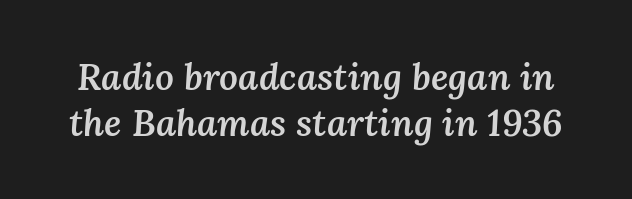
Looks like regular typesetting: each glyph gets only the width it needs. Underlining? Definitely not there. I'd describe the lettering as semibold — firm but not a full bold. If you drew a line through each stem, it would be angled. How are the letters spaced? Ordinarily, with no added tracking.
